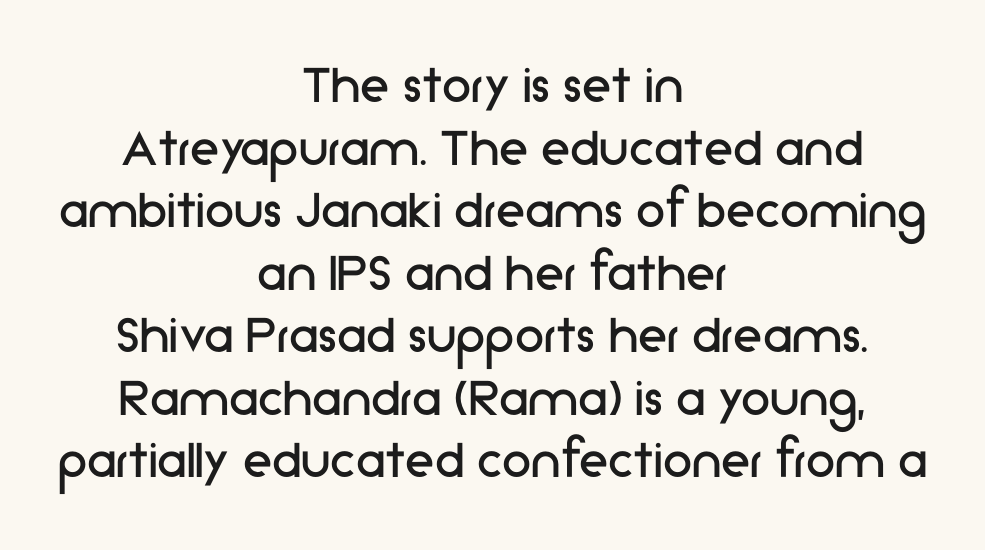
The image shows 59 px regular-weight sans-serif type, upright; set centered, tight line spacing (1.06x), normal letter spacing, not underlined; low stroke contrast and a medium x-height.
